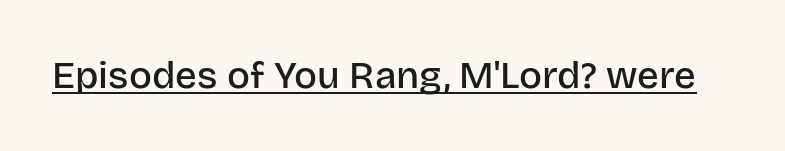
The image shows 38 px semibold sans-serif type, upright; set normal letter spacing, underlined; low stroke contrast and a large x-height.
